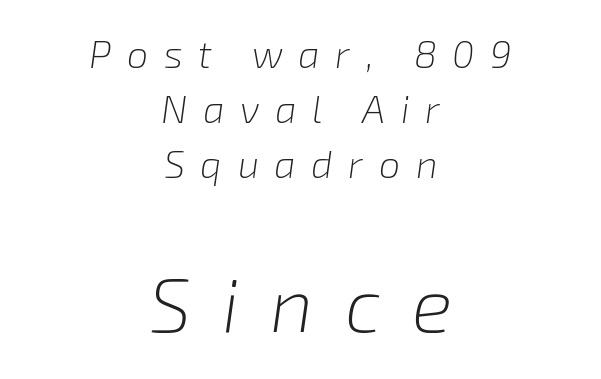
Heaviness? Minimal to ordinary, like unemphasized prose. Glyph-to-glyph distance is far greater than everyday printed text. Is this a fixed-width face? No — the glyphs have proportional, varying widths. Where is the straight margin? There isn't one; the lines are centered.
